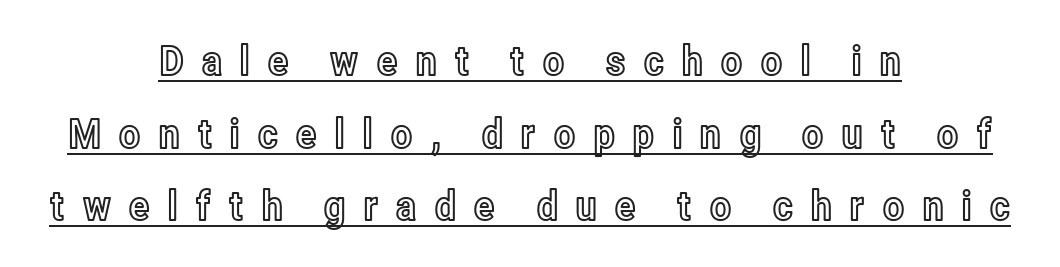
{"italic": "no", "width": "condensed", "x_height": "medium", "monospaced": "no", "underline": "yes", "align": "center", "line_spacing_ratio": 1.77, "letter_spacing": "wide", "letter_spacing_em": 0.4, "glyph_px": 41}
